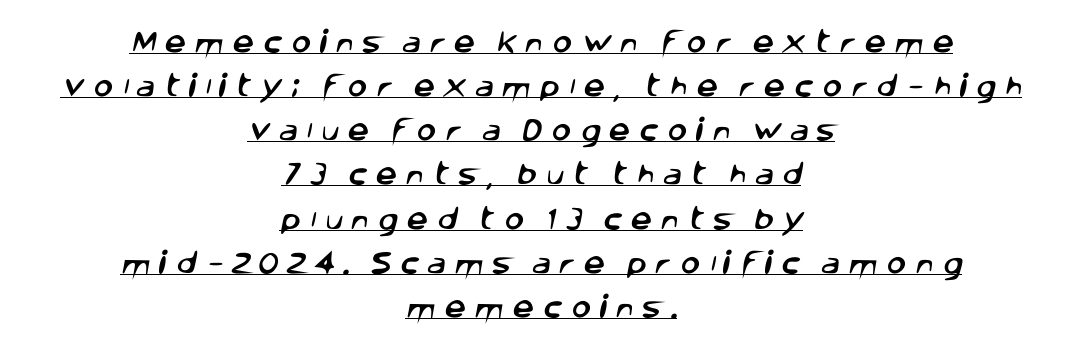
{"underline": "yes", "align": "center", "line_spacing_ratio": 1.84, "letter_spacing": "wide", "letter_spacing_em": 0.34, "glyph_px": 24}
